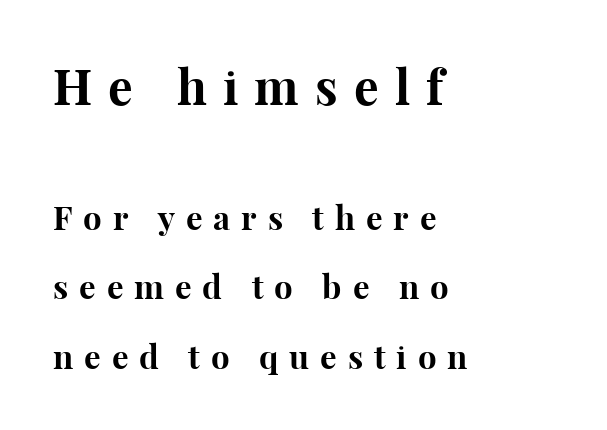
The image shows 49 px bold serif type, upright; set left-aligned, loose line spacing (2.1x), unusually wide letter spacing (+0.33 em), not underlined; the first (top) block is 1.48x larger; high stroke contrast and a medium x-height.
